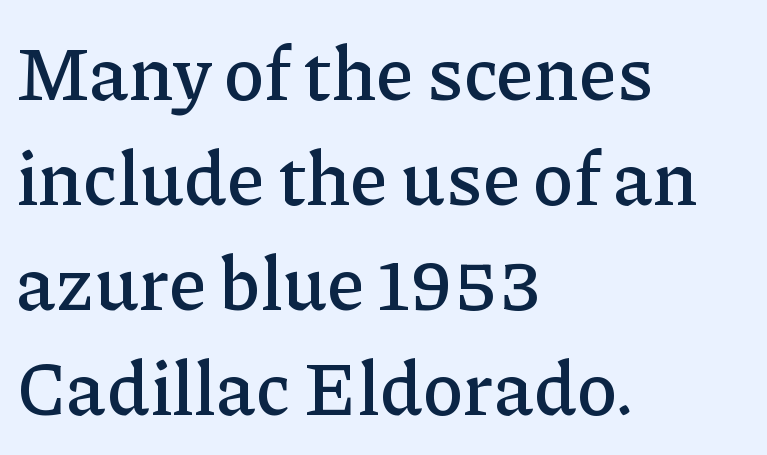
The letters carry serifs — small finishing strokes at the ends of their stems. Varying glyph widths throughout — classic text-font behaviour. What stands out about the letter spacing? Nothing — it is the standard amount. The paragraph has a hard left edge and a soft right edge. No italicization has been applied; the sample stays upright. Summary of vertical rhythm: regular, with standard interline spacing.
